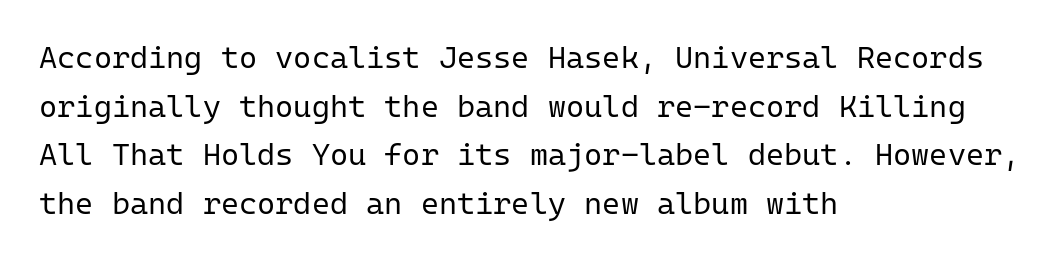
Q: Is the text bold? A: No.
Q: Is the text italic (slanted)? A: No, it is upright.
Q: Is the typeface a serif or a sans-serif typeface? A: Sans-serif.
Q: Is the text underlined? A: No.
Q: How is the paragraph aligned? A: Left-aligned.
Q: Is the spacing between letters normal or unusually wide? A: Normal.
Q: Is the spacing between lines tight, normal or loose? A: Normal.
Q: Width (condensed, normal, or wide)? A: Normal.
Q: Stroke contrast? A: Low.
Q: x-height? A: Medium.
Q: Monospaced? A: Yes.
